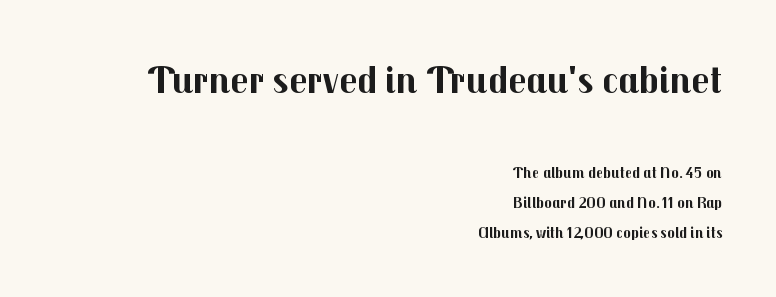
Vertical strokes here are truly vertical. The lines are quadded right. The horizontal fit of the characters is conventional and even. In this sample the first text group is rendered at the bigger scale. Check under the words: just untouched page.
